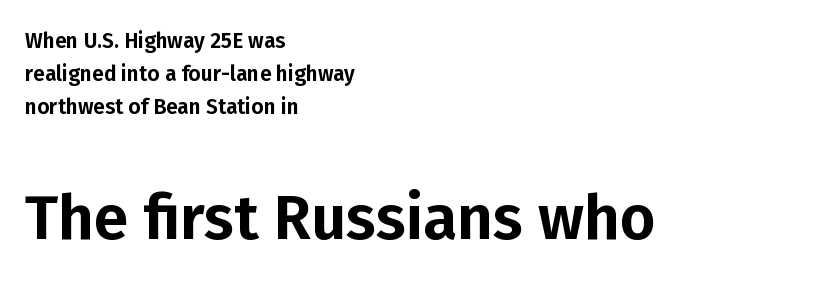
{"serif": "no", "italic": "no", "width": "normal", "stroke_contrast": "low", "x_height": "medium", "monospaced": "no", "underline": "no", "align": "left", "line_spacing": "normal", "line_spacing_ratio": 1.56, "letter_spacing": "normal", "letter_spacing_em": 0.0, "larger_block": "second", "size_ratio": 2.95, "glyph_px": 62}
